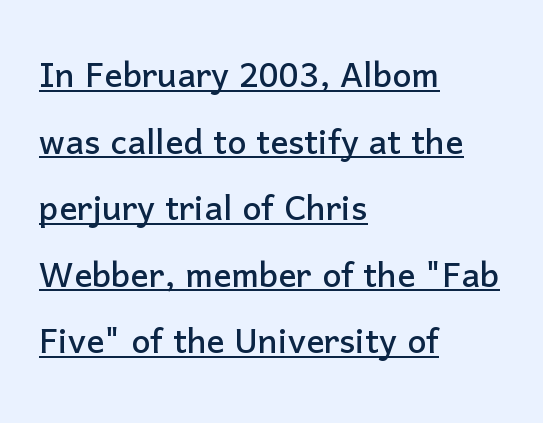
The image shows 45 px sans-serif type, upright; set left-aligned, normal line spacing (1.48x), normal letter spacing, underlined; low stroke contrast and a medium x-height.
